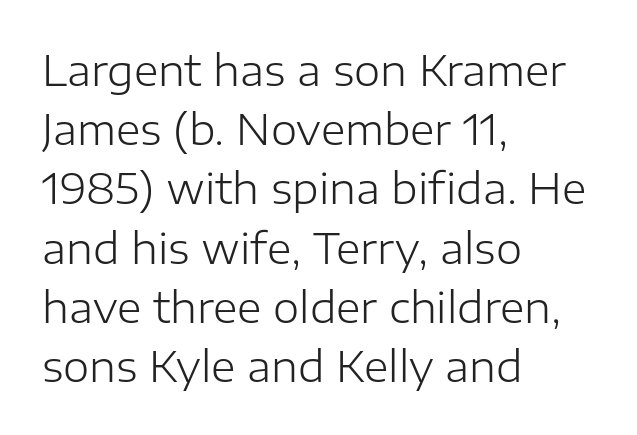
{"serif": "no", "italic": "no", "bold": "no", "weight": "light", "width": "normal", "stroke_contrast": "low", "x_height": "medium", "monospaced": "no", "underline": "no", "align": "left", "line_spacing": "normal", "line_spacing_ratio": 1.41, "letter_spacing": "normal", "letter_spacing_em": 0.0, "glyph_px": 42}
